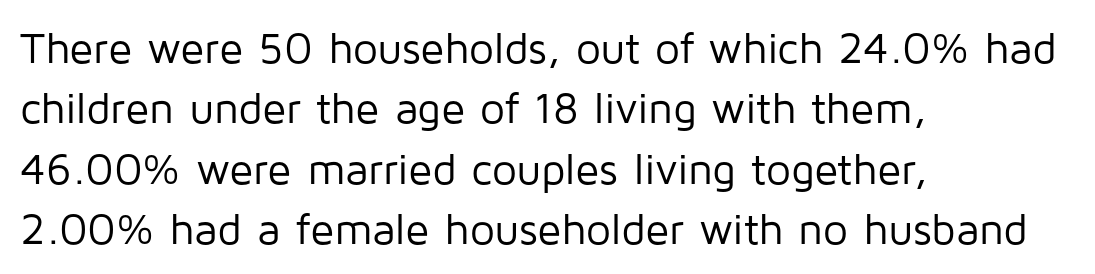
Q: Is the text bold? A: No.
Q: Is the text italic (slanted)? A: No, it is upright.
Q: Is the typeface a serif or a sans-serif typeface? A: Sans-serif.
Q: Is the text underlined? A: No.
Q: How is the paragraph aligned? A: Left-aligned.
Q: Is the spacing between letters normal or unusually wide? A: Normal.
Q: Is the spacing between lines tight, normal or loose? A: Normal.
Q: Width (condensed, normal, or wide)? A: Normal.
Q: Stroke contrast? A: Low.
Q: x-height? A: Medium.
Q: Monospaced? A: No.
